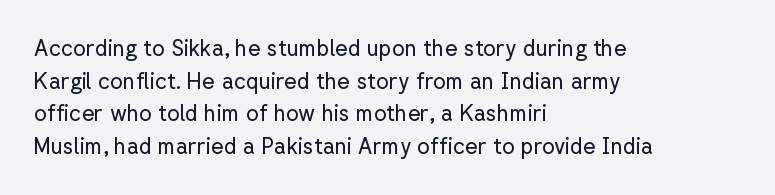
{"italic": "no", "bold": "no", "underline": "no", "align": "left", "line_spacing": "normal", "line_spacing_ratio": 1.48, "letter_spacing": "normal", "letter_spacing_em": 0.0, "glyph_px": 22}
